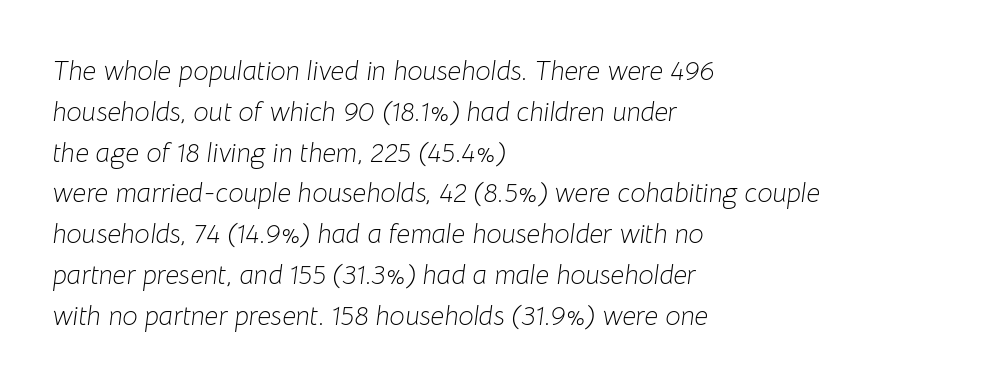
The image shows 27 px text type, italic (leaning right); set left-aligned, normal line spacing (1.51x), normal letter spacing, not underlined.
